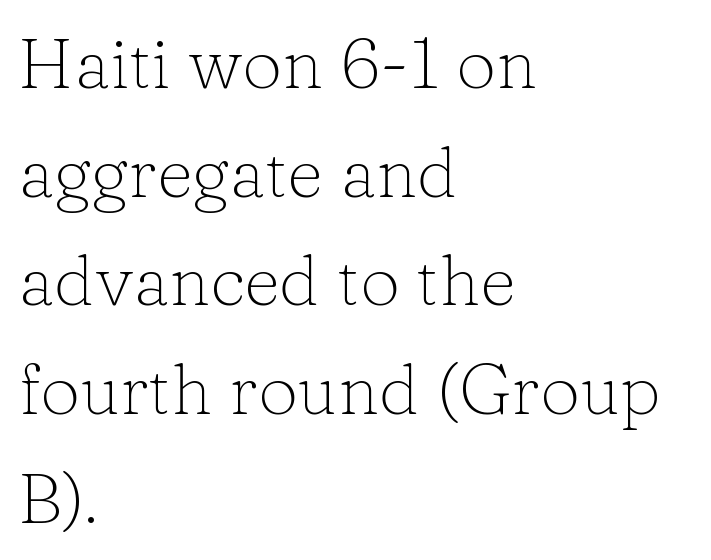
The image shows 71 px light serif type, upright; set left-aligned, normal line spacing (1.53x), normal letter spacing, not underlined; low stroke contrast and a medium x-height.
